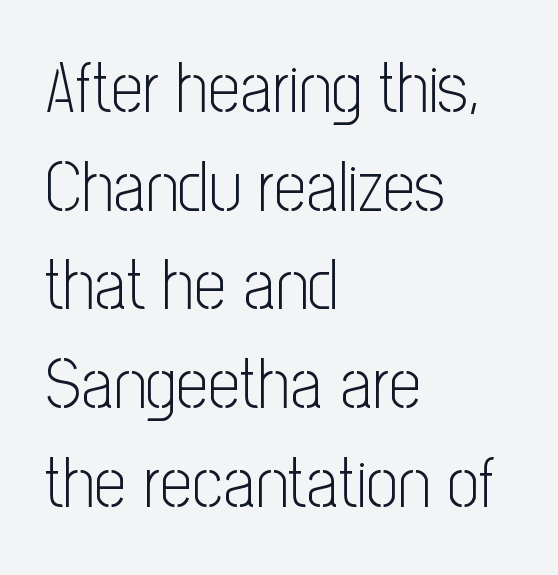
Posture: straight, roman, zero tilt. Heaviness? Minimal to ordinary, like unemphasized prose. How are the letters spaced? Ordinarily, with no added tracking. Here the designer chose a conventional face with non-uniform glyph widths. Descenders hang freely into open space. This sample uses a sans-serif face.
